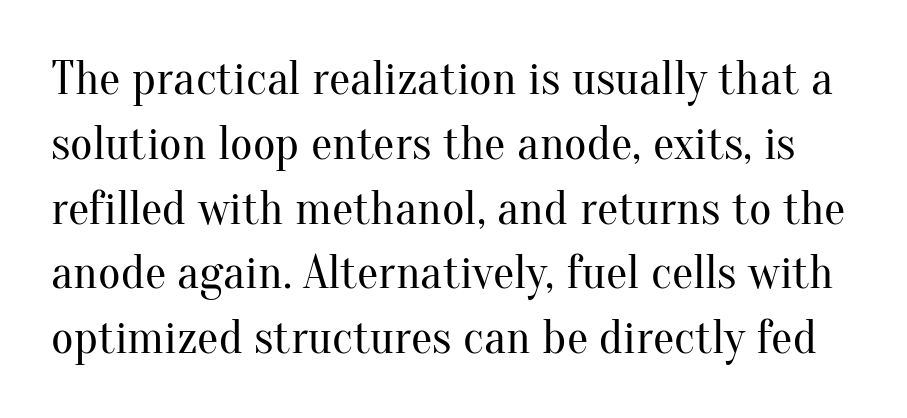
Q: Is the text bold? A: No.
Q: Is the text italic (slanted)? A: No, it is upright.
Q: Is the typeface a serif or a sans-serif typeface? A: Serif.
Q: Is the text underlined? A: No.
Q: Is the spacing between letters normal or unusually wide? A: Normal.
Q: Is the spacing between lines tight, normal or loose? A: Normal.
Q: Width (condensed, normal, or wide)? A: Normal.
Q: Stroke contrast? A: Medium.
Q: x-height? A: Small.
Q: Monospaced? A: No.
